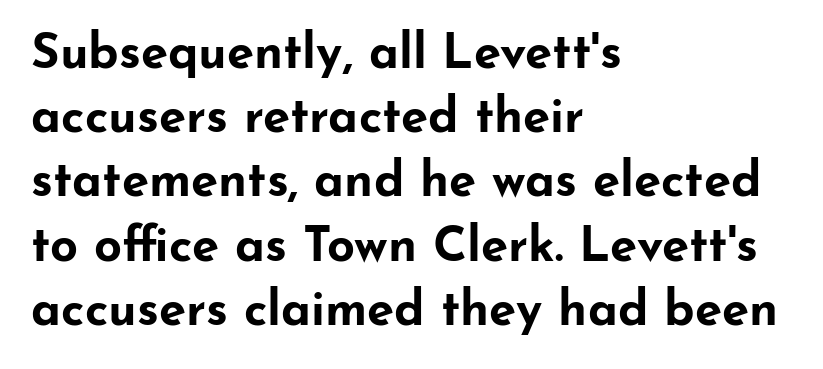
Q: Is the text bold? A: Yes.
Q: Is the text italic (slanted)? A: No, it is upright.
Q: Is the typeface a serif or a sans-serif typeface? A: Sans-serif.
Q: Is the text underlined? A: No.
Q: How is the paragraph aligned? A: Left-aligned.
Q: Is the spacing between letters normal or unusually wide? A: Normal.
Q: Is the spacing between lines tight, normal or loose? A: Normal.
Q: Width (condensed, normal, or wide)? A: Wide.
Q: Stroke contrast? A: Low.
Q: x-height? A: Small.
Q: Monospaced? A: No.
